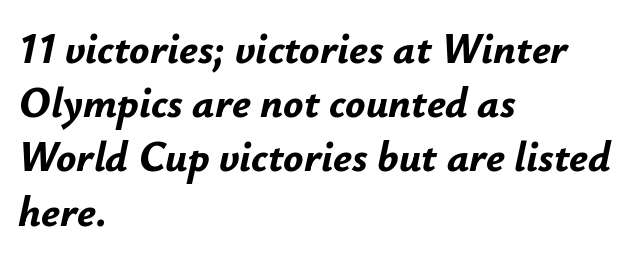
Q: Is the text bold? A: Yes.
Q: Is the text italic (slanted)? A: Yes, it leans right by about 12 degrees.
Q: Is the text underlined? A: No.
Q: How is the paragraph aligned? A: Left-aligned.
Q: Is the spacing between letters normal or unusually wide? A: Normal.
Q: Is the spacing between lines tight, normal or loose? A: Normal.
Q: Width (condensed, normal, or wide)? A: Normal.
Q: Stroke contrast? A: Low.
Q: x-height? A: Small.
Q: Monospaced? A: No.
